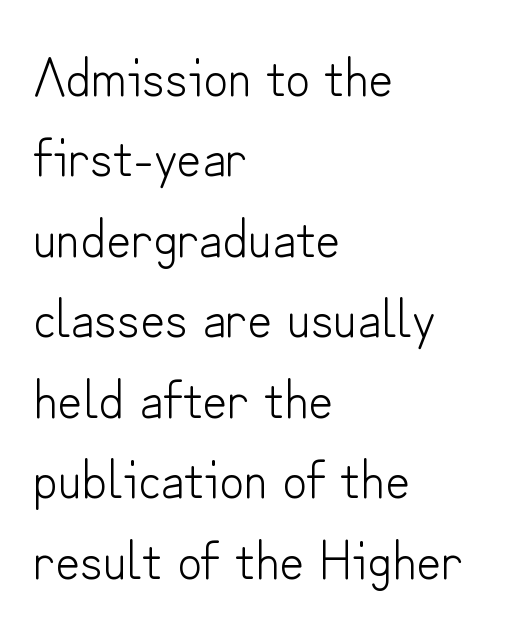
The image shows 54 px light sans-serif type, upright; set left-aligned, normal line spacing (1.49x), normal letter spacing, not underlined; low stroke contrast and a small x-height.
